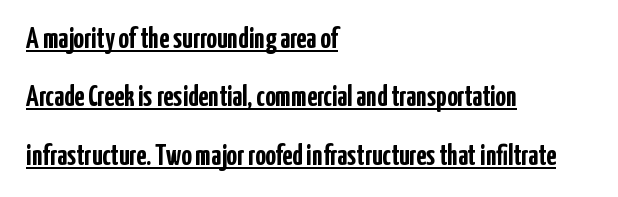
Q: Is the text bold? A: Yes.
Q: Is the text italic (slanted)? A: No, it is upright.
Q: Is the typeface a serif or a sans-serif typeface? A: Sans-serif.
Q: Is the text underlined? A: Yes.
Q: How is the paragraph aligned? A: Left-aligned.
Q: Is the spacing between letters normal or unusually wide? A: Normal.
Q: Is the spacing between lines tight, normal or loose? A: Loose.
Q: Width (condensed, normal, or wide)? A: Condensed.
Q: Stroke contrast? A: Low.
Q: x-height? A: Medium.
Q: Monospaced? A: No.
